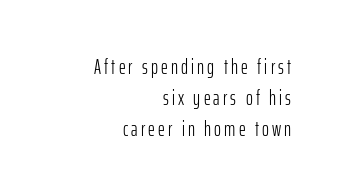
The image shows 21 px text type, upright; set right-aligned, normal line spacing (1.47x), not underlined.
